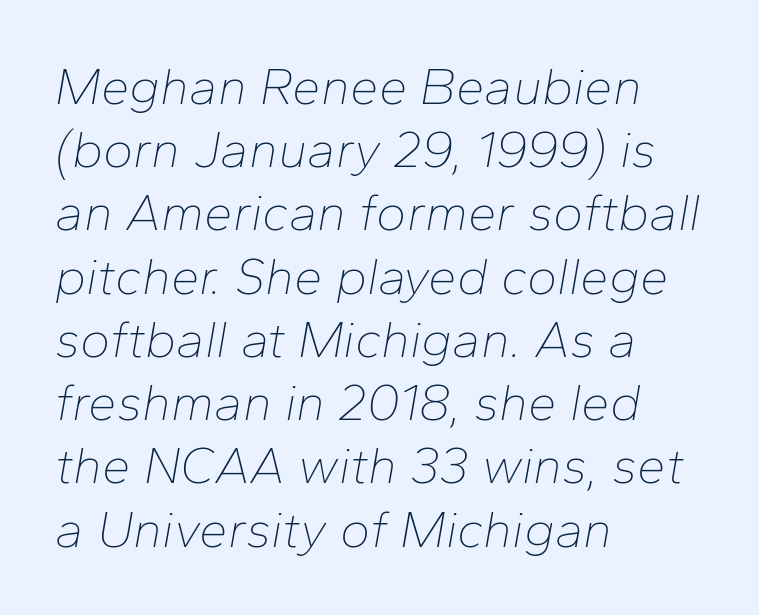
The letters are slanted; this is an italic face. Heft: none added — not bold. The passage shown is typed in a proportional face where columns would drift. Which margin do the lines hug? The left one — the right edge is uneven.
